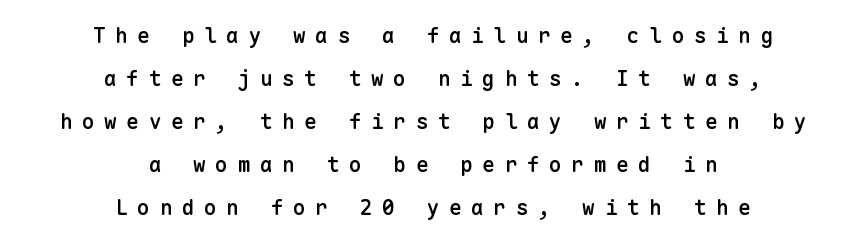
The image shows 21 px text type, upright; set centered, loose line spacing (2.05x), unusually wide letter spacing (+0.46 em), not underlined.
